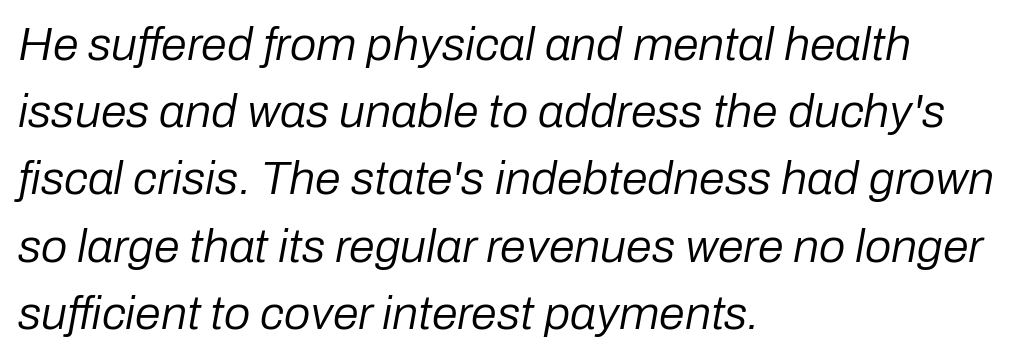
{"italic": "yes", "lean": "right", "slant_degrees": 10, "bold": "no", "weight": "regular", "width": "normal", "stroke_contrast": "low", "x_height": "medium", "monospaced": "no", "underline": "no", "align": "left", "line_spacing": "normal", "line_spacing_ratio": 1.43, "letter_spacing": "normal", "letter_spacing_em": 0.0, "glyph_px": 47}
